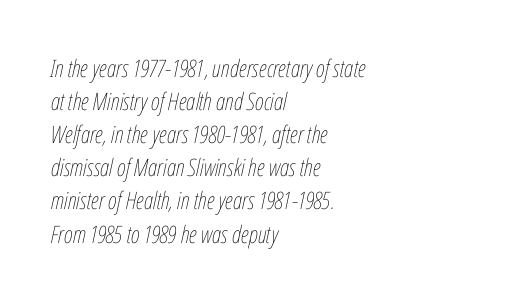
Q: Is the text bold? A: No.
Q: Is the text italic (slanted)? A: Yes, it leans right by about 12 degrees.
Q: Is the text underlined? A: No.
Q: How is the paragraph aligned? A: Left-aligned.
Q: Is the spacing between letters normal or unusually wide? A: Normal.
Q: Is the spacing between lines tight, normal or loose? A: Normal.
